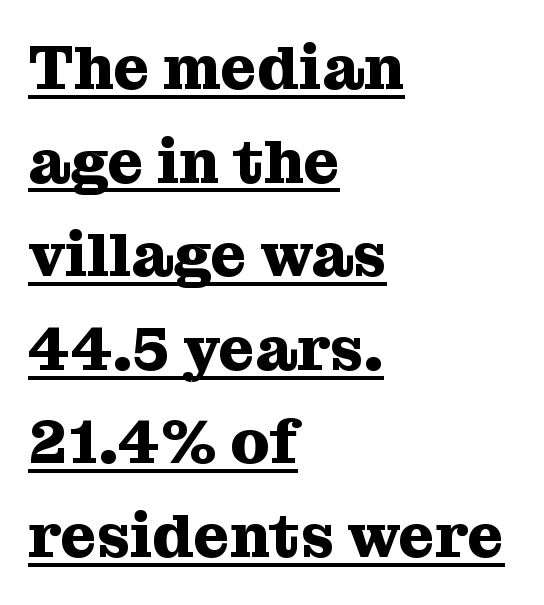
Q: Is the text bold? A: Yes.
Q: Is the text italic (slanted)? A: No, it is upright.
Q: Is the typeface a serif or a sans-serif typeface? A: Serif.
Q: Is the text underlined? A: Yes.
Q: How is the paragraph aligned? A: Left-aligned.
Q: Is the spacing between letters normal or unusually wide? A: Normal.
Q: Is the spacing between lines tight, normal or loose? A: Normal.
Q: Width (condensed, normal, or wide)? A: Normal.
Q: Stroke contrast? A: Medium.
Q: x-height? A: Medium.
Q: Monospaced? A: No.
